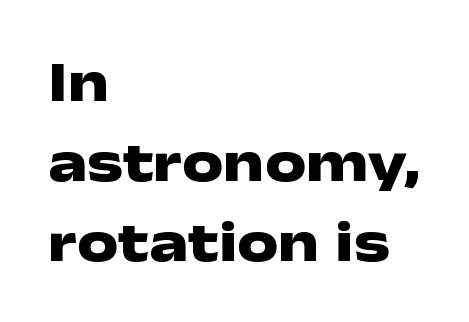
{"serif": "no", "italic": "no", "bold": "yes", "weight": "heavy", "width": "wide", "stroke_contrast": "low", "x_height": "medium", "monospaced": "no", "underline": "no", "align": "left", "line_spacing": "normal", "line_spacing_ratio": 1.38, "letter_spacing": "normal", "letter_spacing_em": 0.0, "glyph_px": 58}
